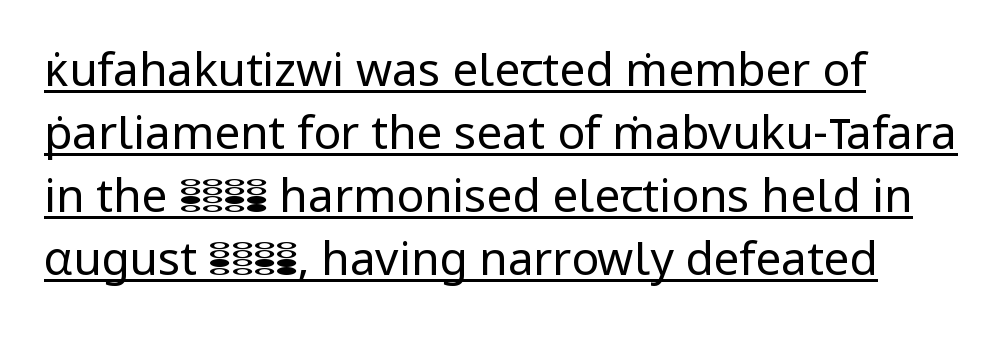
{"serif": "no", "italic": "no", "bold": "no", "weight": "regular", "width": "normal", "stroke_contrast": "low", "x_height": "medium", "monospaced": "no", "underline": "yes", "align": "left", "line_spacing": "normal", "line_spacing_ratio": 1.37, "letter_spacing": "normal", "letter_spacing_em": 0.0, "glyph_px": 46}
